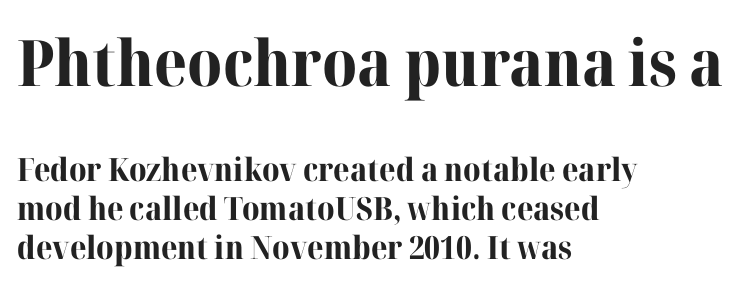
Little horizontal feet cap the strokes, marking this as serif type. Look at the stroke-to-counter ratio: heavy, a bold. In this sample the first text group is rendered at the bigger scale. The letters stand upright; this is a roman face. Beneath every word, the page is bare.
